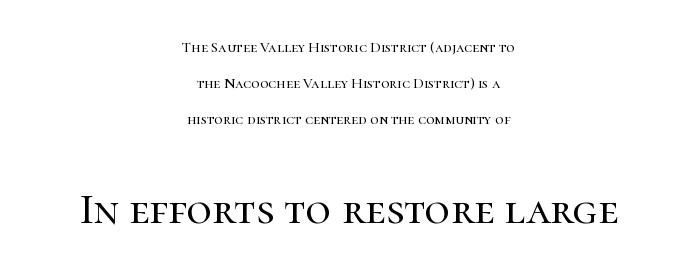
The image shows 44 px serif type, upright; set centered, loose line spacing (2.41x), normal letter spacing, not underlined; the second (bottom) block is 2.93x larger; high stroke contrast and a medium x-height.
